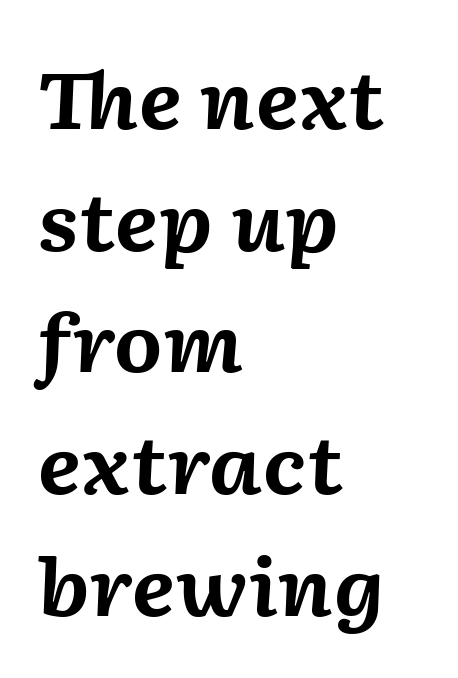
Short note: letters normally spaced. All the whitespace from short lines collects on the right. A clean baseline with only descenders dipping below it. Characters are canted at an angle relative to the baseline's perpendicular. The lines sit at an ordinary, default distance from one another. A typesetter would call this proportional, since set widths differ per character.
